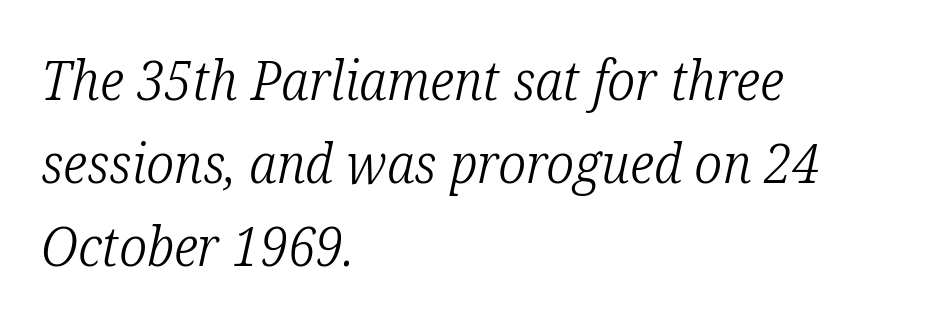
The foot of each line stays bare and open. Casual observation: everything's shoved over to the left. Proportional: the letters do not fall into vertical columns. Summary of vertical rhythm: regular, with standard interline spacing.
